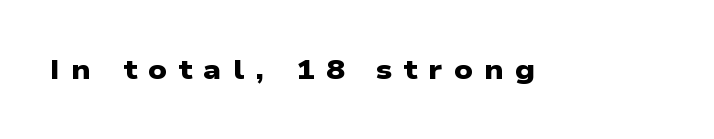
{"serif": "no", "bold": "yes", "weight": "heavy", "width": "wide", "stroke_contrast": "low", "x_height": "medium", "monospaced": "no", "underline": "no", "letter_spacing": "wide", "letter_spacing_em": 0.4, "glyph_px": 28}
